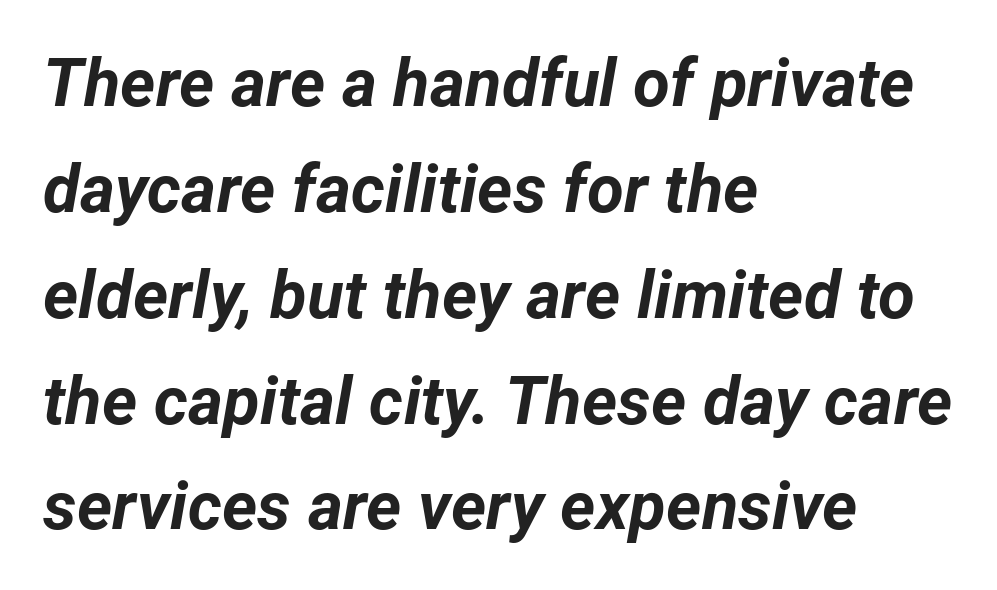
Q: Is the text bold? A: Yes.
Q: Is the text italic (slanted)? A: Yes, it leans right by about 12 degrees.
Q: Is the text underlined? A: No.
Q: How is the paragraph aligned? A: Left-aligned.
Q: Is the spacing between letters normal or unusually wide? A: Normal.
Q: Is the spacing between lines tight, normal or loose? A: Normal.
Q: Width (condensed, normal, or wide)? A: Normal.
Q: Stroke contrast? A: Low.
Q: x-height? A: Medium.
Q: Monospaced? A: No.
